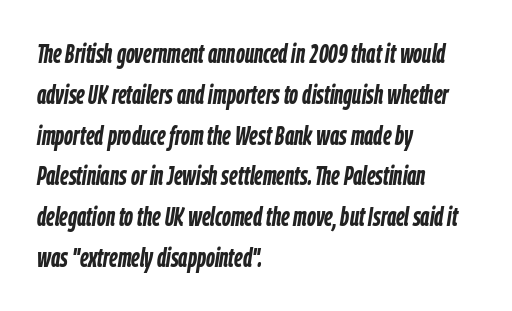
{"italic": "yes", "lean": "right", "slant_degrees": 9, "bold": "yes", "underline": "no", "align": "left", "line_spacing": "normal", "line_spacing_ratio": 1.57, "letter_spacing": "normal", "letter_spacing_em": 0.0, "glyph_px": 26}
